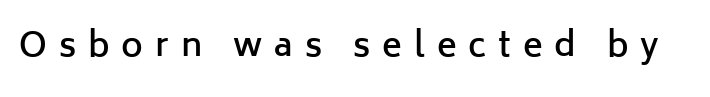
The image shows 33 px semibold sans-serif type, upright; set unusually wide letter spacing (+0.36 em), not underlined; low stroke contrast and a medium x-height.
